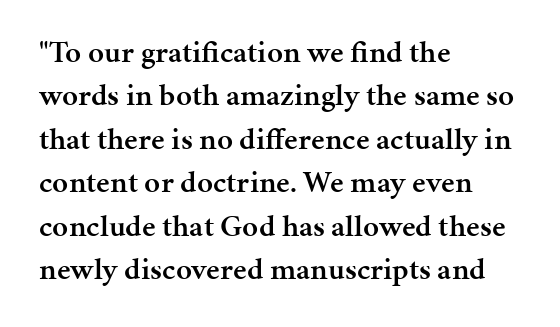
Q: Is the text bold? A: Semi-bold.
Q: Is the text italic (slanted)? A: No, it is upright.
Q: Is the typeface a serif or a sans-serif typeface? A: Serif.
Q: Is the text underlined? A: No.
Q: How is the paragraph aligned? A: Left-aligned.
Q: Is the spacing between letters normal or unusually wide? A: Normal.
Q: Is the spacing between lines tight, normal or loose? A: Normal.
Q: Width (condensed, normal, or wide)? A: Normal.
Q: Stroke contrast? A: Medium.
Q: x-height? A: Medium.
Q: Monospaced? A: No.
